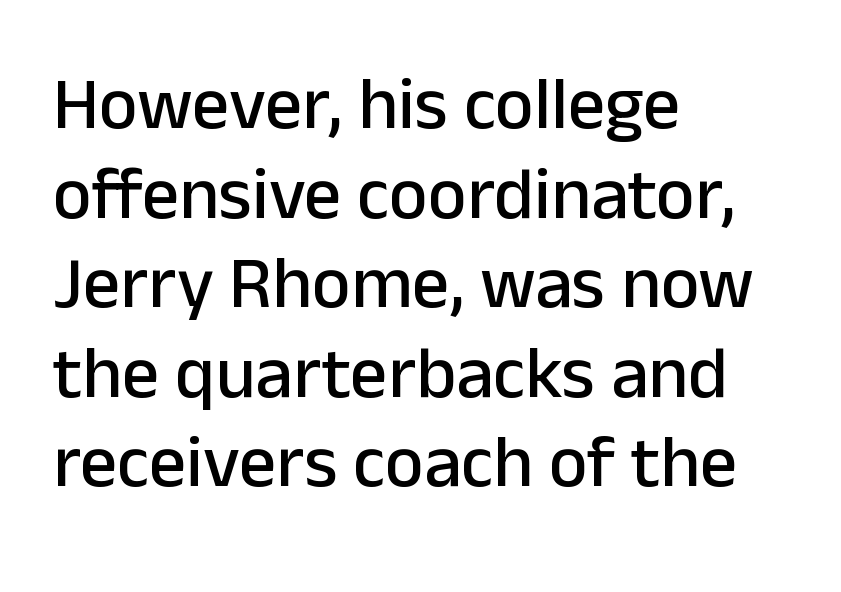
Q: Is the text italic (slanted)? A: No, it is upright.
Q: Is the typeface a serif or a sans-serif typeface? A: Sans-serif.
Q: Is the text underlined? A: No.
Q: How is the paragraph aligned? A: Left-aligned.
Q: Is the spacing between letters normal or unusually wide? A: Normal.
Q: Width (condensed, normal, or wide)? A: Normal.
Q: Stroke contrast? A: Low.
Q: x-height? A: Medium.
Q: Monospaced? A: No.
